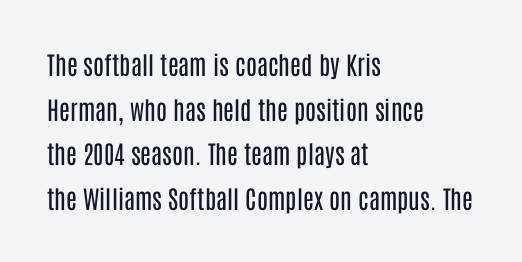
Q: Is the text bold? A: No.
Q: Is the text italic (slanted)? A: No, it is upright.
Q: Is the text underlined? A: No.
Q: How is the paragraph aligned? A: Left-aligned.
Q: Is the spacing between letters normal or unusually wide? A: Normal.
